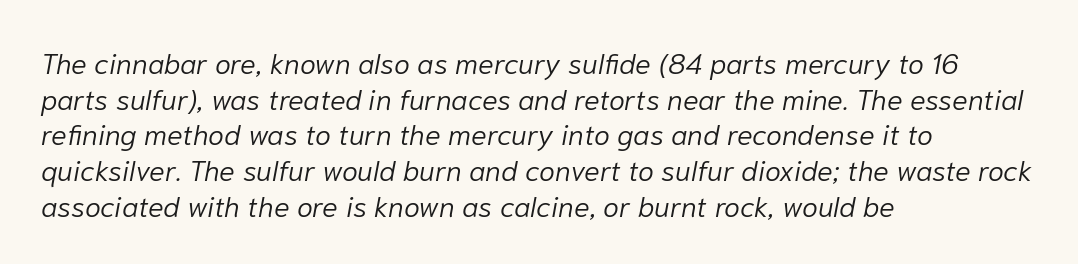
The image shows 29 px light type, italic (leaning right); set left-aligned, line spacing 1.23x, normal letter spacing, not underlined; low stroke contrast and a medium x-height.
